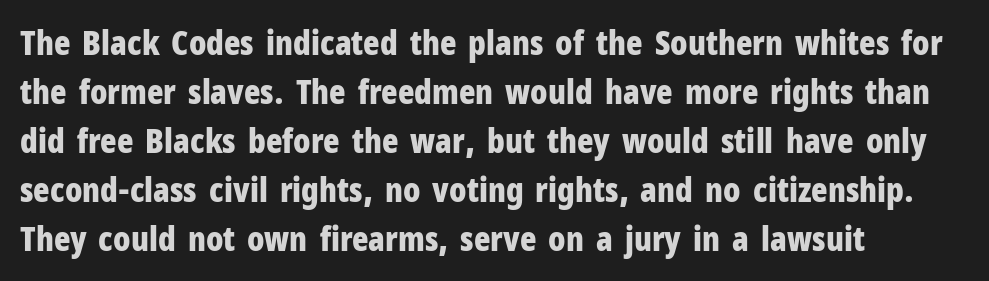
The image shows 34 px bold, condensed sans-serif type, upright; set left-aligned, normal line spacing (1.44x), normal letter spacing, not underlined; low stroke contrast and a medium x-height.
